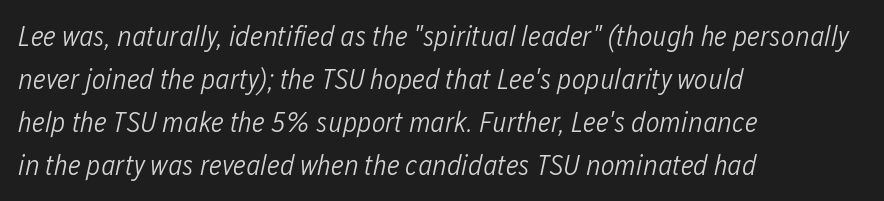
{"italic": "yes", "lean": "right", "slant_degrees": 12, "bold": "no", "weight": "light", "width": "condensed", "stroke_contrast": "low", "x_height": "medium", "monospaced": "no", "underline": "no", "align": "left", "line_spacing": "normal", "line_spacing_ratio": 1.48, "letter_spacing": "normal", "letter_spacing_em": 0.0, "glyph_px": 29}
